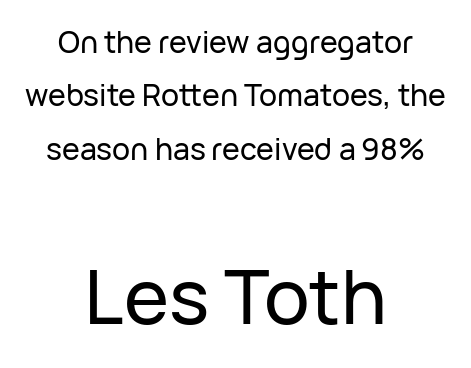
The image shows 76 px sans-serif type, upright; set centered, line spacing 1.78x, normal letter spacing, not underlined; the second (bottom) block is 2.53x larger; low stroke contrast and a medium x-height.
